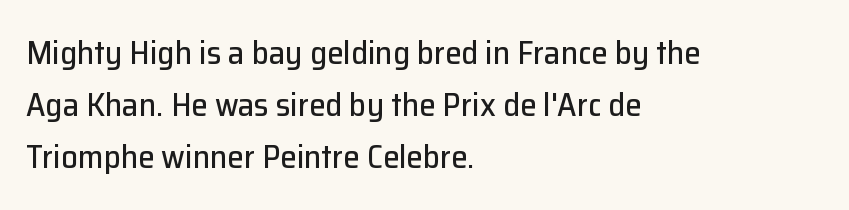
The image shows 33 px sans-serif type, upright; set left-aligned, normal line spacing (1.58x), normal letter spacing, not underlined; low stroke contrast and a medium x-height.
